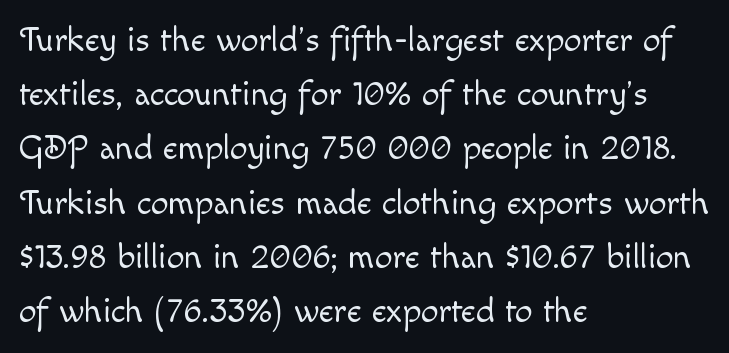
The image shows 35 px light type, upright; set left-aligned, normal line spacing (1.55x), normal letter spacing, not underlined; a small x-height.
